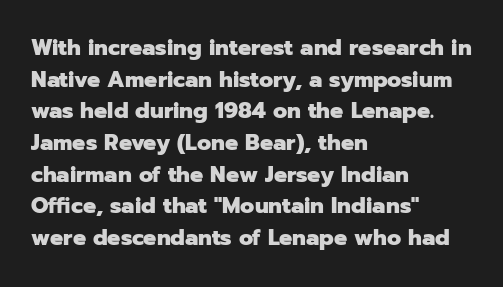
{"italic": "no", "bold": "yes", "underline": "no", "align": "left", "line_spacing": "normal", "line_spacing_ratio": 1.44, "letter_spacing": "normal", "letter_spacing_em": 0.0, "glyph_px": 22}
